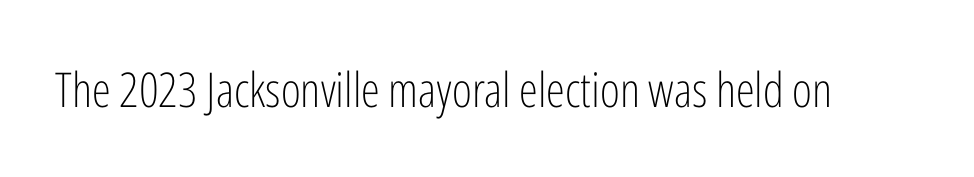
{"serif": "no", "italic": "no", "bold": "no", "weight": "light", "width": "condensed", "stroke_contrast": "low", "x_height": "medium", "monospaced": "no", "underline": "no", "letter_spacing": "normal", "letter_spacing_em": 0.0, "glyph_px": 48}
